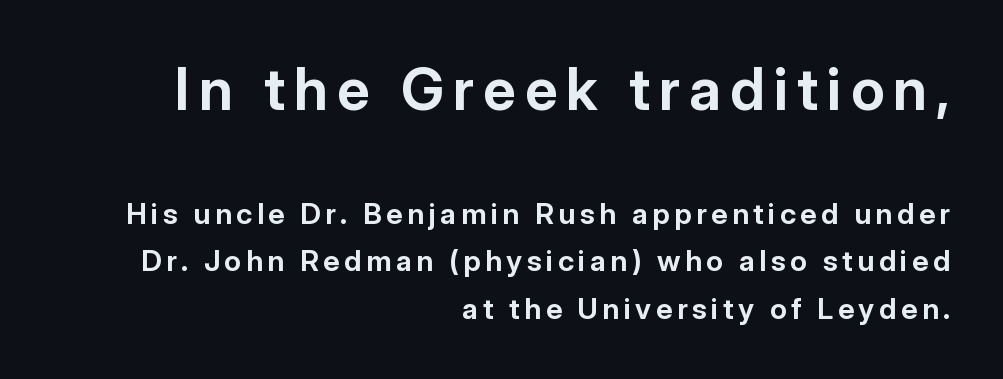
Q: Is the text bold? A: Yes.
Q: Is the text italic (slanted)? A: No, it is upright.
Q: Is the typeface a serif or a sans-serif typeface? A: Sans-serif.
Q: Is the text underlined? A: No.
Q: How is the paragraph aligned? A: Right-aligned.
Q: Is the spacing between lines tight, normal or loose? A: Normal.
Q: Which block of text is set in a larger size, the first (top) or the second (bottom)? A: The first (top) one.
Q: Width (condensed, normal, or wide)? A: Normal.
Q: Stroke contrast? A: Low.
Q: x-height? A: Medium.
Q: Monospaced? A: No.
